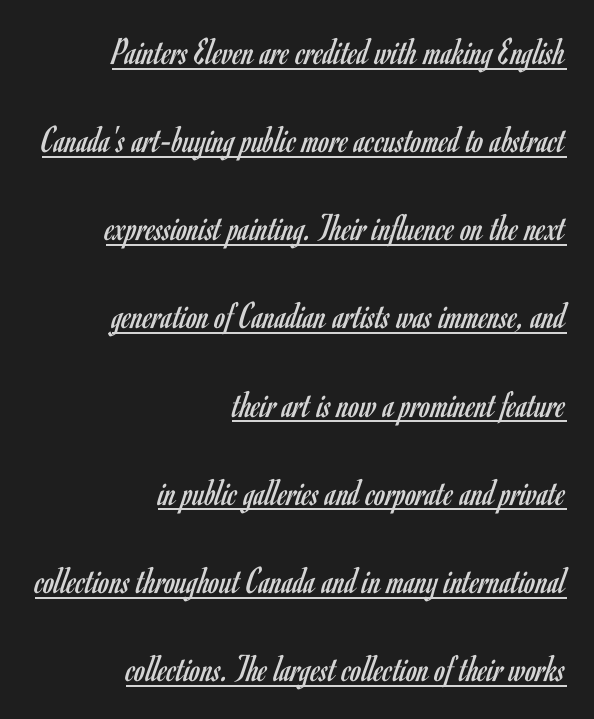
Q: Is the text bold? A: No.
Q: Is the text italic (slanted)? A: Yes.
Q: Is the typeface a serif or a sans-serif typeface? A: Sans-serif.
Q: Is the text underlined? A: Yes.
Q: How is the paragraph aligned? A: Right-aligned.
Q: Is the spacing between letters normal or unusually wide? A: Normal.
Q: Is the spacing between lines tight, normal or loose? A: Loose.
Q: Width (condensed, normal, or wide)? A: Condensed.
Q: Stroke contrast? A: Low.
Q: x-height? A: Small.
Q: Monospaced? A: No.
